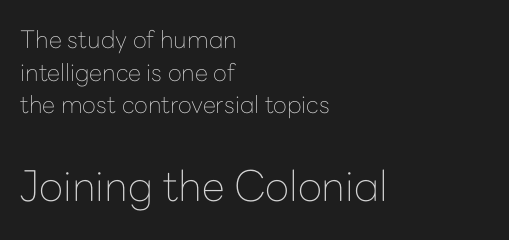
{"serif": "no", "italic": "no", "bold": "no", "weight": "thin", "width": "normal", "stroke_contrast": "low", "x_height": "medium", "monospaced": "no", "underline": "no", "align": "left", "line_spacing": "normal", "line_spacing_ratio": 1.36, "letter_spacing": "normal", "letter_spacing_em": 0.0, "larger_block": "second", "size_ratio": 1.75, "glyph_px": 42}
